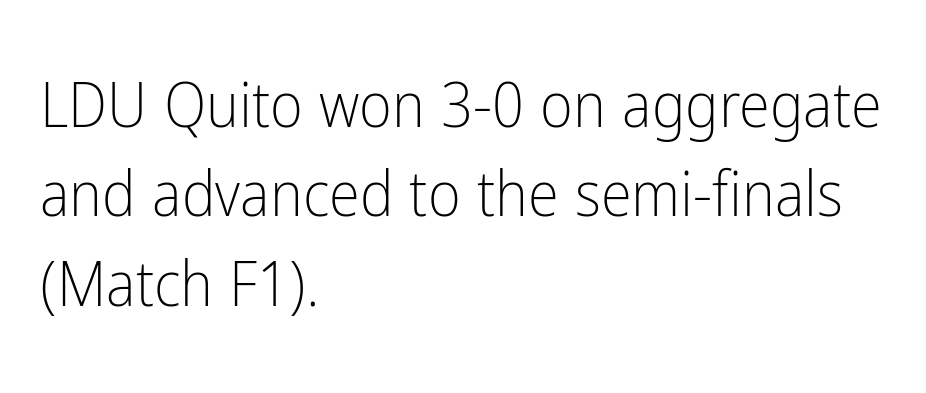
The image shows 63 px light, condensed sans-serif type, upright; set left-aligned, normal line spacing (1.42x), normal letter spacing, not underlined; low stroke contrast and a medium x-height.
